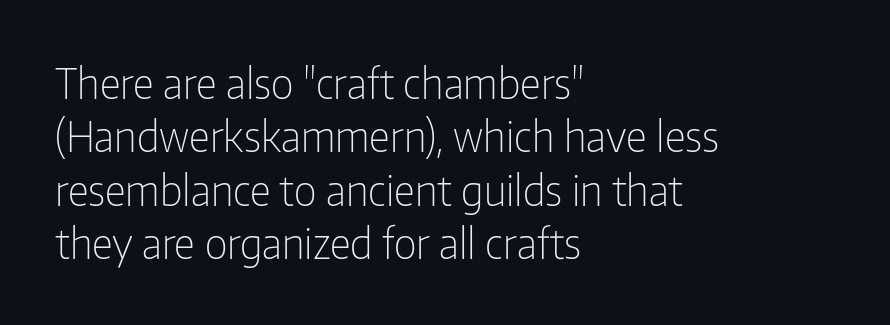
{"serif": "no", "italic": "no", "bold": "no", "weight": "light", "width": "condensed", "stroke_contrast": "low", "x_height": "medium", "monospaced": "no", "underline": "no", "align": "left", "line_spacing": "normal", "line_spacing_ratio": 1.27, "letter_spacing": "normal", "letter_spacing_em": 0.0, "glyph_px": 42}
